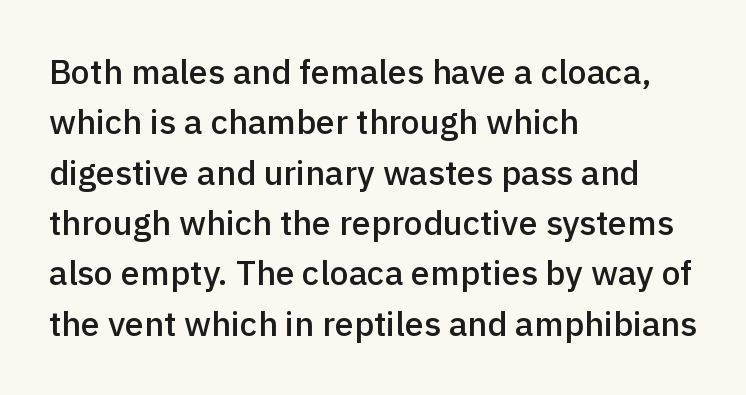
Q: Is the text bold? A: Semi-bold.
Q: Is the text italic (slanted)? A: No, it is upright.
Q: Is the typeface a serif or a sans-serif typeface? A: Sans-serif.
Q: Is the text underlined? A: No.
Q: How is the paragraph aligned? A: Left-aligned.
Q: Is the spacing between letters normal or unusually wide? A: Normal.
Q: Is the spacing between lines tight, normal or loose? A: Normal.
Q: Width (condensed, normal, or wide)? A: Normal.
Q: x-height? A: Medium.
Q: Monospaced? A: No.
